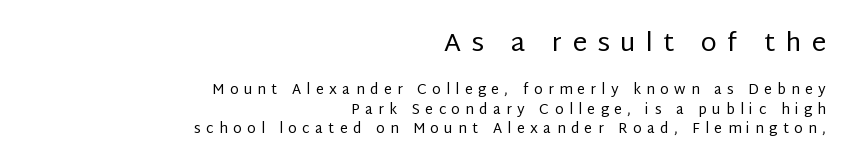
On a weight scale, this lands at 450 or below. Each line ends at the same right margin while the left side varies. Ordinary non-slanted type is in use. Loose tracking; the words dissolve into strings of separated letters. Does the bottom block carry the larger type? No, the top block does. A bare baseline throughout the passage.
